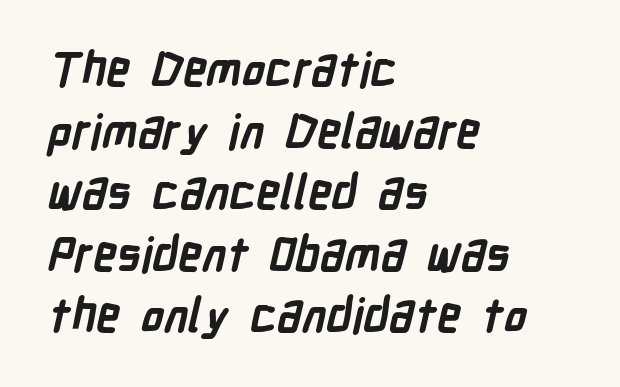
{"serif": "no", "bold": "yes", "weight": "semibold", "width": "condensed", "stroke_contrast": "low", "x_height": "medium", "monospaced": "no", "underline": "no", "align": "left", "line_spacing": "normal", "line_spacing_ratio": 1.31, "letter_spacing": "normal", "letter_spacing_em": 0.0, "glyph_px": 47}
